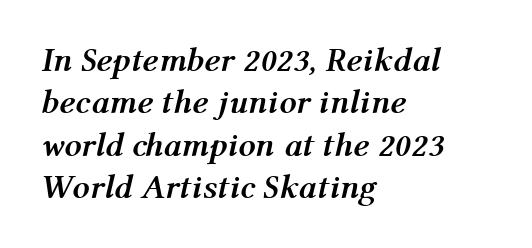
Look at the stroke-to-counter ratio: heavy, a bold. Notice how the passage keeps a crisp vertical edge on the left only. Descender tails drop into unmarked territory. Observe the lean: these are italic letterforms. Do the characters align in a grid? No, the font is proportional.
